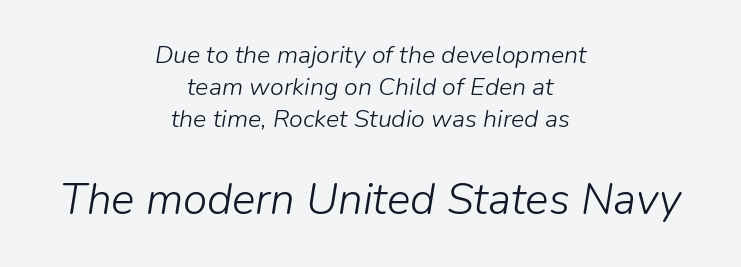
Q: Is the text bold? A: No.
Q: Is the text italic (slanted)? A: Yes, it leans right by about 9 degrees.
Q: Is the text underlined? A: No.
Q: How is the paragraph aligned? A: Centered.
Q: Is the spacing between letters normal or unusually wide? A: Normal.
Q: Is the spacing between lines tight, normal or loose? A: Normal.
Q: Which block of text is set in a larger size, the first (top) or the second (bottom)? A: The second (bottom) one.
Q: Width (condensed, normal, or wide)? A: Normal.
Q: Stroke contrast? A: Low.
Q: x-height? A: Medium.
Q: Monospaced? A: No.
